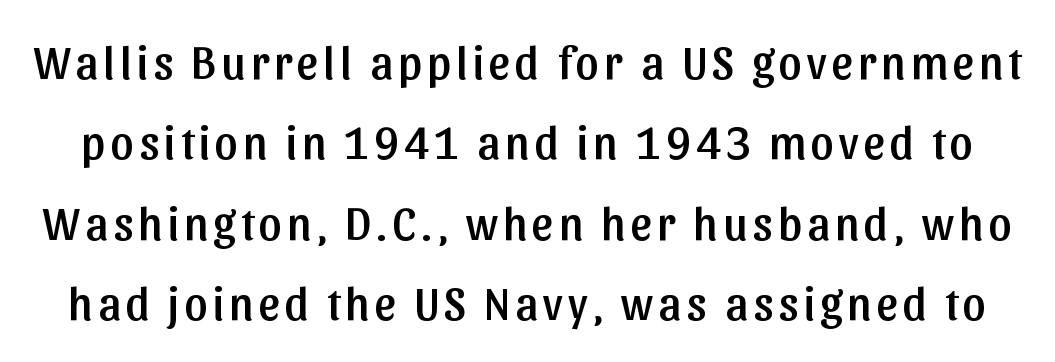
A typesetter would mark this as roman, not italic. These lines are rendered in a variable-pitch font. Underlining? Definitely not there. The type family on display is of the sans-serif kind.
